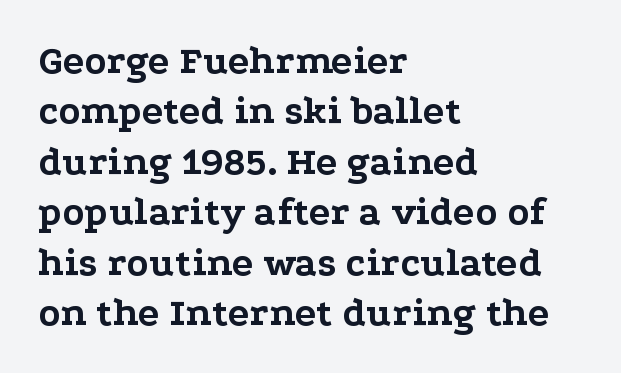
The zone under the glyphs is completely vacant. Unlike a clean sans, this face finishes its strokes with serifs. Does extra space separate the letters? No, they use regular spacing. One glance says typical: line gaps are just what's usual. Do the letters lean? They stand straight. Character widths vary here, with narrow letters taking less room than wide ones.
